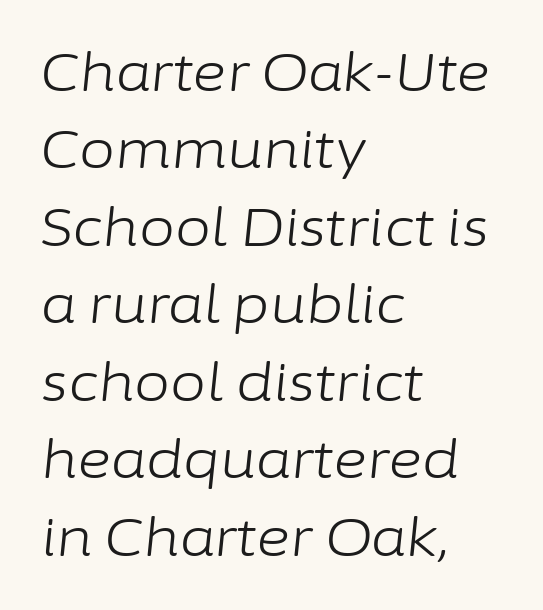
Q: Is the text bold? A: No.
Q: Is the text italic (slanted)? A: Yes, it leans right by about 6 degrees.
Q: Is the text underlined? A: No.
Q: How is the paragraph aligned? A: Left-aligned.
Q: Is the spacing between letters normal or unusually wide? A: Normal.
Q: Is the spacing between lines tight, normal or loose? A: Normal.
Q: Width (condensed, normal, or wide)? A: Normal.
Q: Stroke contrast? A: Low.
Q: x-height? A: Medium.
Q: Monospaced? A: No.
